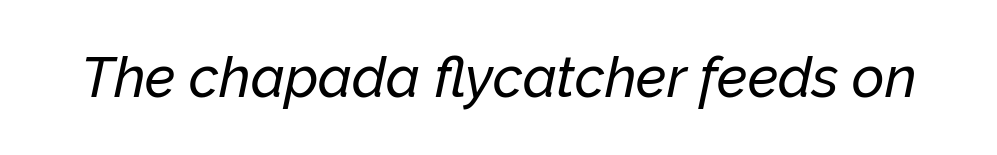
In terms of posture, this sample is oblique. The baseline area is clear. Observe the ordinary spacing: letters are neighbours, not strangers. The face used here is proportionally spaced, like ordinary book or web type.
